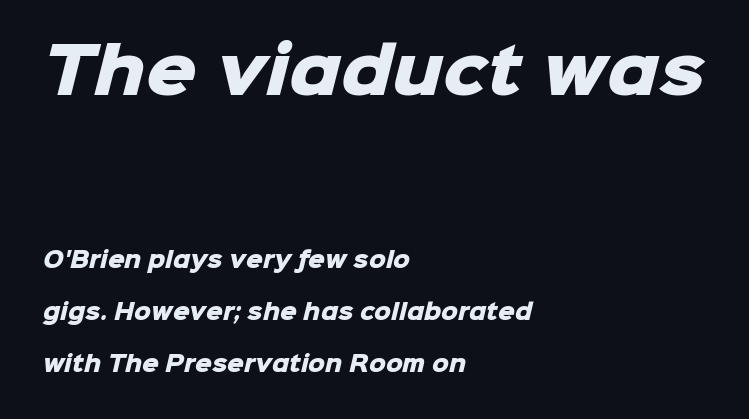
Q: Is the text bold? A: Yes.
Q: Is the typeface a serif or a sans-serif typeface? A: Sans-serif.
Q: Is the text underlined? A: No.
Q: How is the paragraph aligned? A: Left-aligned.
Q: Is the spacing between letters normal or unusually wide? A: Normal.
Q: Is the spacing between lines tight, normal or loose? A: Loose.
Q: Which block of text is set in a larger size, the first (top) or the second (bottom)? A: The first (top) one.
Q: Width (condensed, normal, or wide)? A: Normal.
Q: Stroke contrast? A: Low.
Q: x-height? A: Medium.
Q: Monospaced? A: No.
